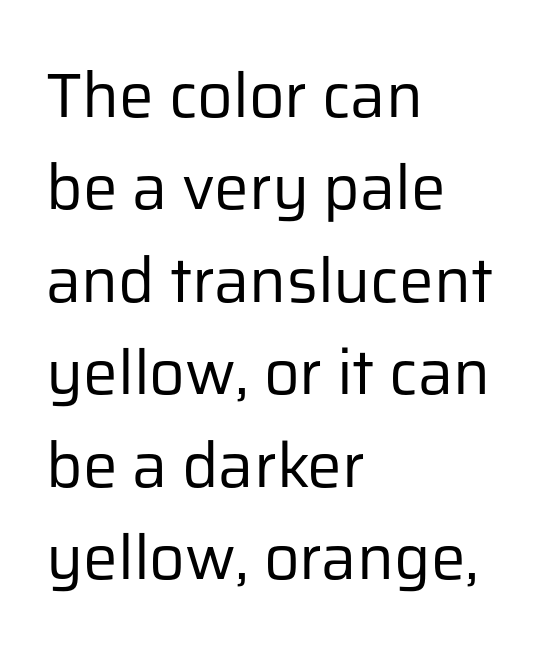
Q: Is the text bold? A: No.
Q: Is the text italic (slanted)? A: No, it is upright.
Q: Is the typeface a serif or a sans-serif typeface? A: Sans-serif.
Q: Is the text underlined? A: No.
Q: How is the paragraph aligned? A: Left-aligned.
Q: Is the spacing between letters normal or unusually wide? A: Normal.
Q: Is the spacing between lines tight, normal or loose? A: Normal.
Q: Width (condensed, normal, or wide)? A: Normal.
Q: Stroke contrast? A: Low.
Q: x-height? A: Medium.
Q: Monospaced? A: No.
